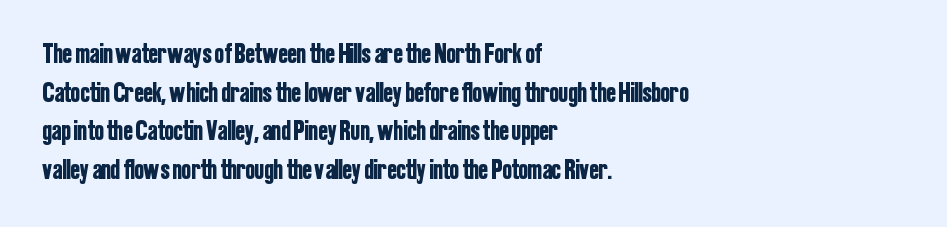
{"serif": "no", "italic": "no", "width": "condensed", "stroke_contrast": "low", "x_height": "medium", "monospaced": "no", "underline": "no", "align": "left", "line_spacing": "normal", "line_spacing_ratio": 1.38, "letter_spacing": "normal", "letter_spacing_em": 0.0, "glyph_px": 28}
